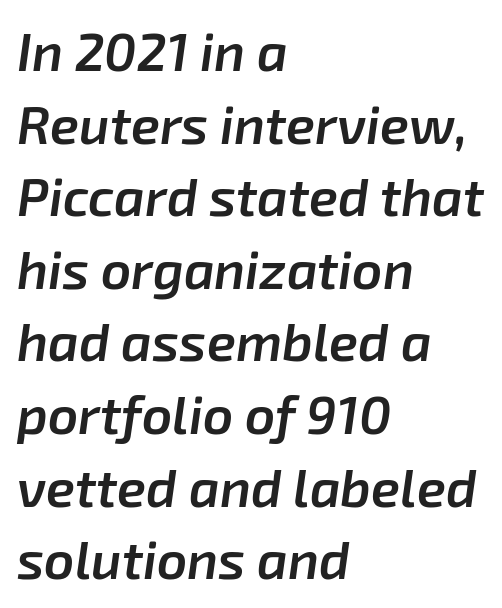
Q: Is the text bold? A: Semi-bold.
Q: Is the text italic (slanted)? A: Yes, it leans right by about 8 degrees.
Q: Is the text underlined? A: No.
Q: How is the paragraph aligned? A: Left-aligned.
Q: Is the spacing between letters normal or unusually wide? A: Normal.
Q: Is the spacing between lines tight, normal or loose? A: Normal.
Q: Width (condensed, normal, or wide)? A: Normal.
Q: Stroke contrast? A: Low.
Q: x-height? A: Medium.
Q: Monospaced? A: No.
